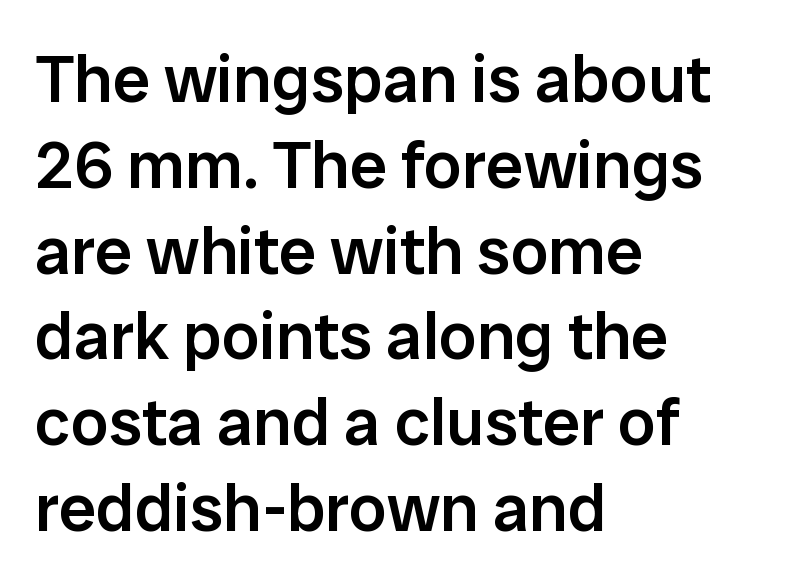
The image shows 67 px semibold sans-serif type, upright; set left-aligned, normal line spacing (1.28x), normal letter spacing, not underlined; low stroke contrast and a medium x-height.
